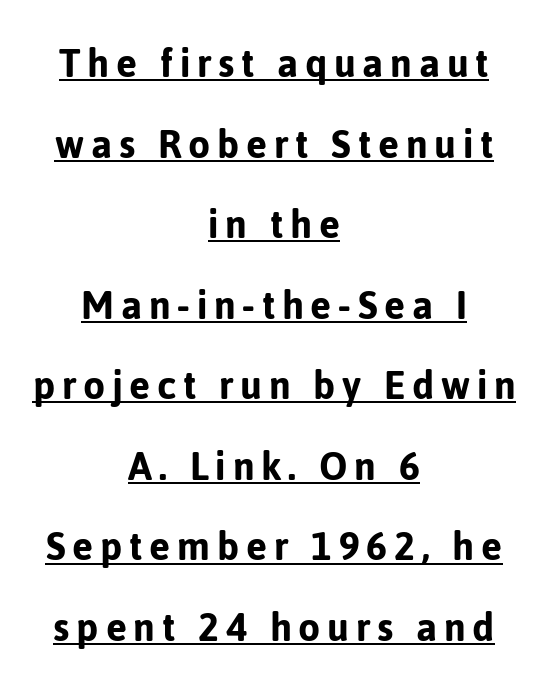
The face used here appears with an underline applied. The rendering uses natural spacing where letterforms have individual widths. Horizontally, the lines are justified to the midpoint only. Nope, no serifs anywhere on these letters. Designer's note — italics off, roman on.
